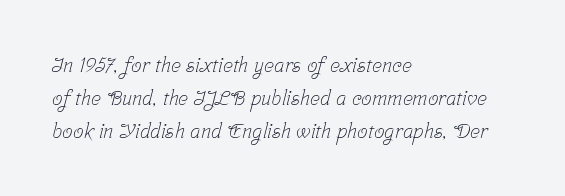
The image shows 21 px text type; set left-aligned, normal line spacing (1.57x), normal letter spacing, not underlined.
